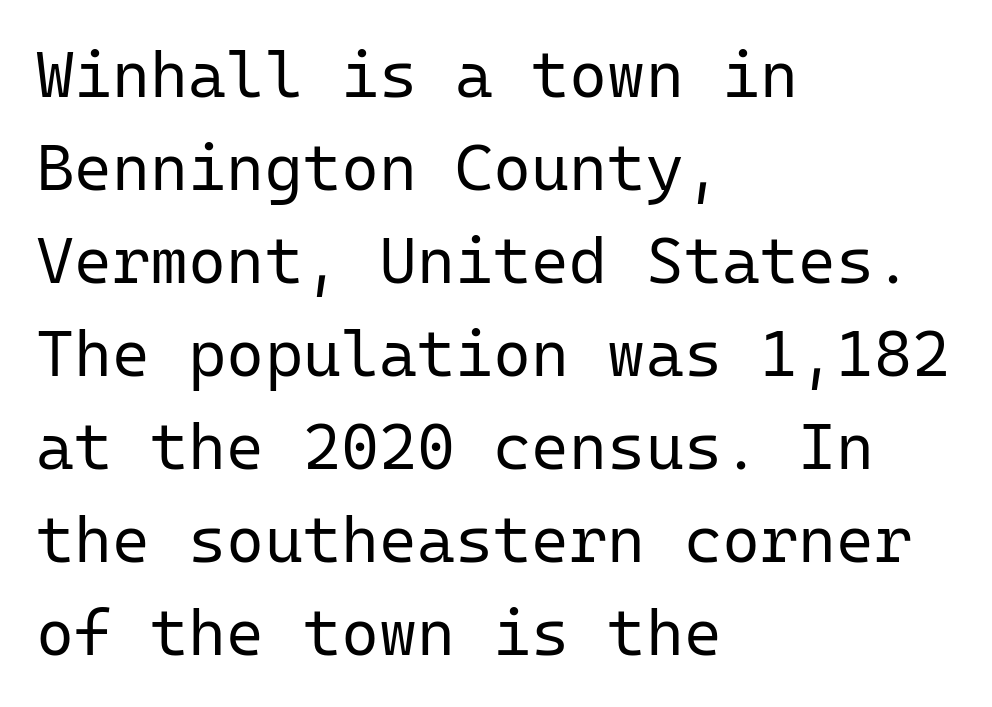
Q: Is the text bold? A: No.
Q: Is the text italic (slanted)? A: No, it is upright.
Q: Is the typeface a serif or a sans-serif typeface? A: Sans-serif.
Q: Is the text underlined? A: No.
Q: How is the paragraph aligned? A: Left-aligned.
Q: Is the spacing between letters normal or unusually wide? A: Normal.
Q: Is the spacing between lines tight, normal or loose? A: Normal.
Q: Width (condensed, normal, or wide)? A: Normal.
Q: Stroke contrast? A: Low.
Q: x-height? A: Medium.
Q: Monospaced? A: Yes.
